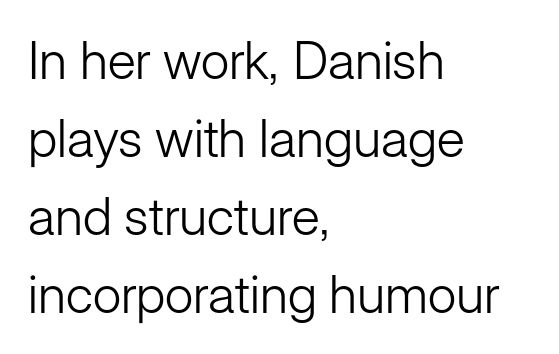
Q: Is the text bold? A: No.
Q: Is the text italic (slanted)? A: No, it is upright.
Q: Is the typeface a serif or a sans-serif typeface? A: Sans-serif.
Q: Is the text underlined? A: No.
Q: How is the paragraph aligned? A: Left-aligned.
Q: Is the spacing between letters normal or unusually wide? A: Normal.
Q: Is the spacing between lines tight, normal or loose? A: Normal.
Q: Width (condensed, normal, or wide)? A: Normal.
Q: Stroke contrast? A: Low.
Q: x-height? A: Medium.
Q: Monospaced? A: No.
